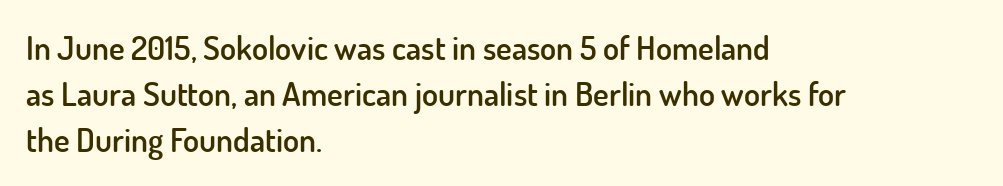
Q: Is the text bold? A: Semi-bold.
Q: Is the text italic (slanted)? A: No, it is upright.
Q: Is the typeface a serif or a sans-serif typeface? A: Sans-serif.
Q: Is the text underlined? A: No.
Q: How is the paragraph aligned? A: Left-aligned.
Q: Is the spacing between letters normal or unusually wide? A: Normal.
Q: Is the spacing between lines tight, normal or loose? A: Normal.
Q: Width (condensed, normal, or wide)? A: Normal.
Q: Stroke contrast? A: Low.
Q: x-height? A: Small.
Q: Monospaced? A: No.
